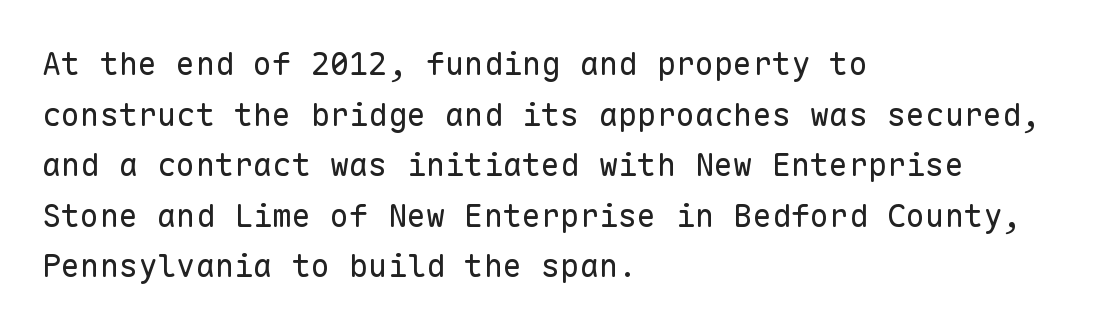
Q: Is the text bold? A: No.
Q: Is the text italic (slanted)? A: No, it is upright.
Q: Is the typeface a serif or a sans-serif typeface? A: Sans-serif.
Q: Is the text underlined? A: No.
Q: How is the paragraph aligned? A: Left-aligned.
Q: Is the spacing between letters normal or unusually wide? A: Normal.
Q: Is the spacing between lines tight, normal or loose? A: Normal.
Q: Width (condensed, normal, or wide)? A: Normal.
Q: Stroke contrast? A: Low.
Q: x-height? A: Medium.
Q: Monospaced? A: Yes.
